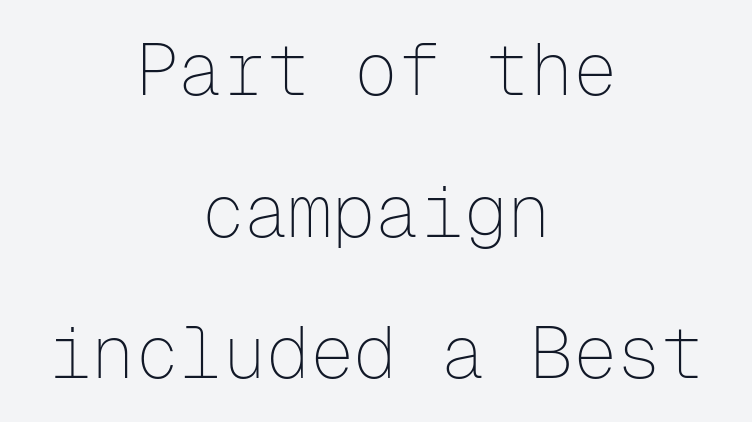
{"serif": "no", "italic": "no", "bold": "no", "weight": "thin", "width": "normal", "stroke_contrast": "low", "x_height": "medium", "monospaced": "yes", "underline": "no", "align": "center", "line_spacing": "loose", "line_spacing_ratio": 1.94, "letter_spacing": "normal", "letter_spacing_em": 0.0, "glyph_px": 73}
